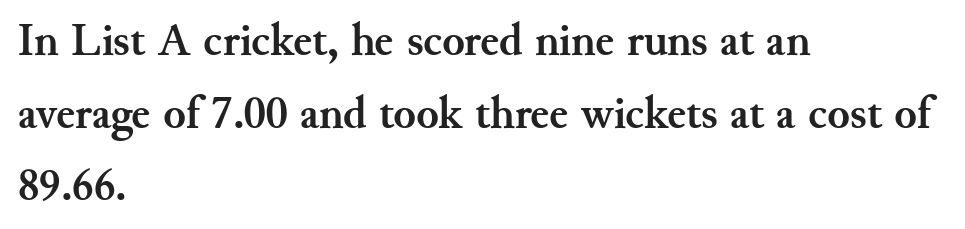
Glyph-to-glyph distance matches everyday printed text. The vertical gap from one line to the next is medium. Heft: maximum for text — a bold. In terms of posture, this sample is upright. Type style note: has serifs. Each line starts at the same left margin while the right side varies.
